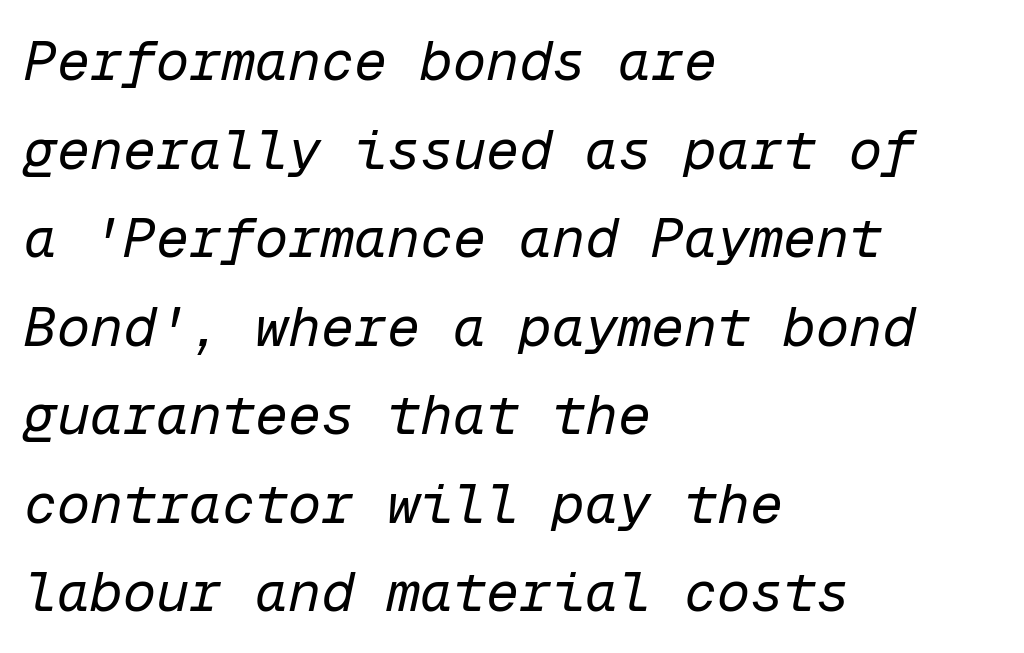
The tracking reads as untouched default to a designer's eye. How would I describe the line gaps? Plain and ordinary. The rendering anchors every line to the left-hand side. The face looks like a standard text weight, possibly lighter.
